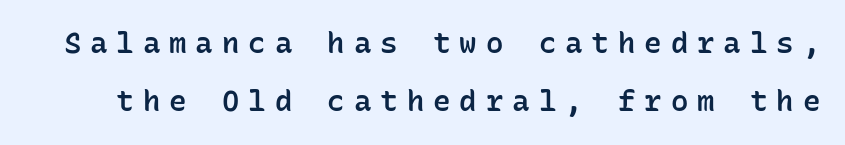
Q: Is the text bold? A: Semi-bold.
Q: Is the text italic (slanted)? A: No, it is upright.
Q: Is the typeface a serif or a sans-serif typeface? A: Sans-serif.
Q: Is the text underlined? A: No.
Q: Is the spacing between letters normal or unusually wide? A: Unusually wide.
Q: Is the spacing between lines tight, normal or loose? A: Loose.
Q: Width (condensed, normal, or wide)? A: Normal.
Q: Stroke contrast? A: Low.
Q: x-height? A: Medium.
Q: Monospaced? A: Yes.
